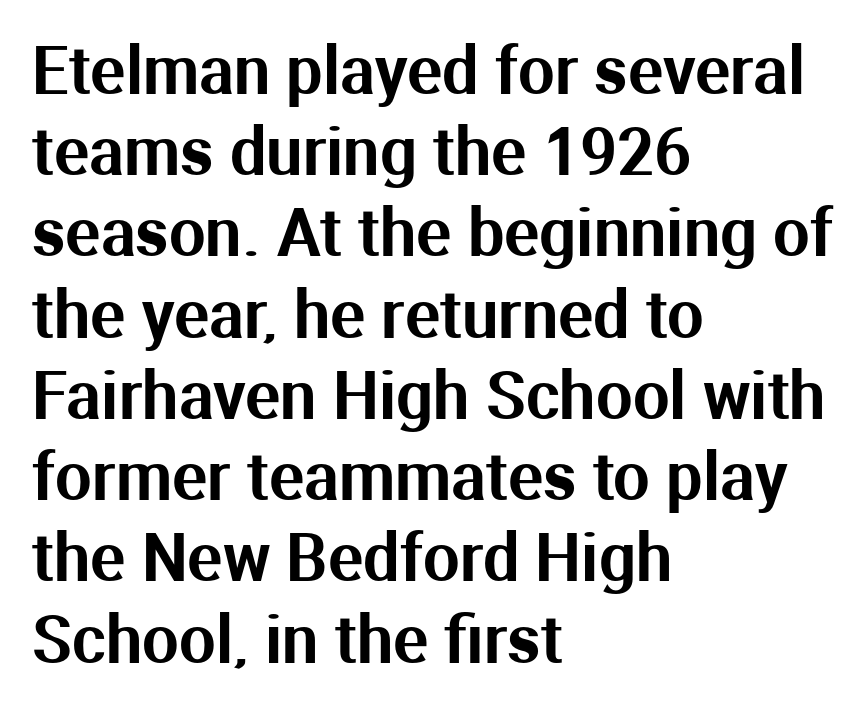
Words float on clear page, feet unadorned. The typesetter chose a ragged-right arrangement here. Spacing verdict: proportional, widths tailored to each character. Inter-character spacing is left at the font's built-in metrics. A typesetter would call this leading conventional body-copy spacing. Regarding serifs, this sample does without them.
